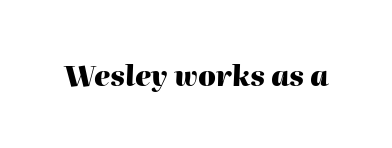
Q: Is the text bold? A: Yes.
Q: Is the text italic (slanted)? A: Yes, it leans right by about 2 degrees.
Q: Is the text underlined? A: No.
Q: Is the spacing between letters normal or unusually wide? A: Normal.
Q: Width (condensed, normal, or wide)? A: Normal.
Q: Stroke contrast? A: High.
Q: x-height? A: Medium.
Q: Monospaced? A: No.
